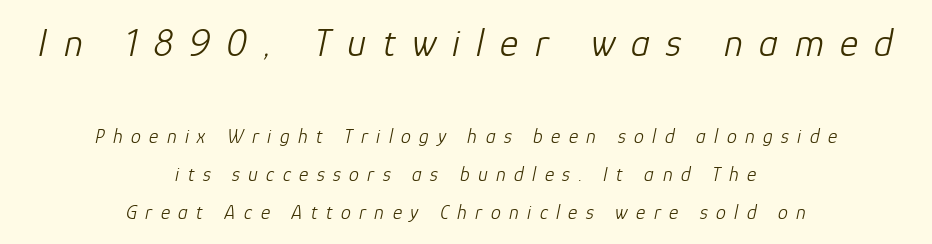
The image shows 39 px light type, italic (leaning right); set centered, line spacing 1.89x, unusually wide letter spacing (+0.42 em), not underlined; the first (top) block is 1.95x larger; low stroke contrast and a medium x-height.
